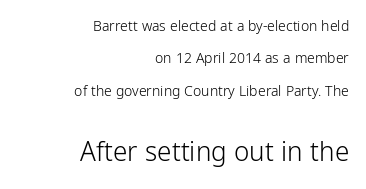
Q: Is the text bold? A: No.
Q: Is the text italic (slanted)? A: No, it is upright.
Q: Is the text underlined? A: No.
Q: How is the paragraph aligned? A: Right-aligned.
Q: Is the spacing between letters normal or unusually wide? A: Normal.
Q: Is the spacing between lines tight, normal or loose? A: Loose.
Q: Which block of text is set in a larger size, the first (top) or the second (bottom)? A: The second (bottom) one.
